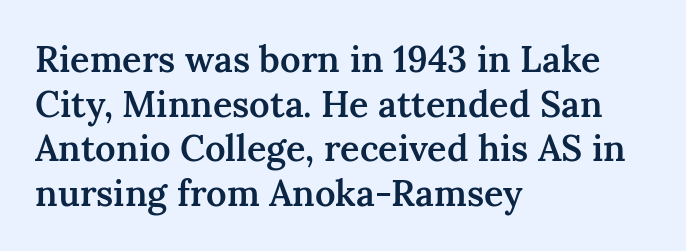
Q: Is the text bold? A: Semi-bold.
Q: Is the text italic (slanted)? A: No, it is upright.
Q: Is the typeface a serif or a sans-serif typeface? A: Serif.
Q: Is the text underlined? A: No.
Q: How is the paragraph aligned? A: Left-aligned.
Q: Is the spacing between letters normal or unusually wide? A: Normal.
Q: Width (condensed, normal, or wide)? A: Normal.
Q: Stroke contrast? A: Medium.
Q: x-height? A: Medium.
Q: Monospaced? A: No.
